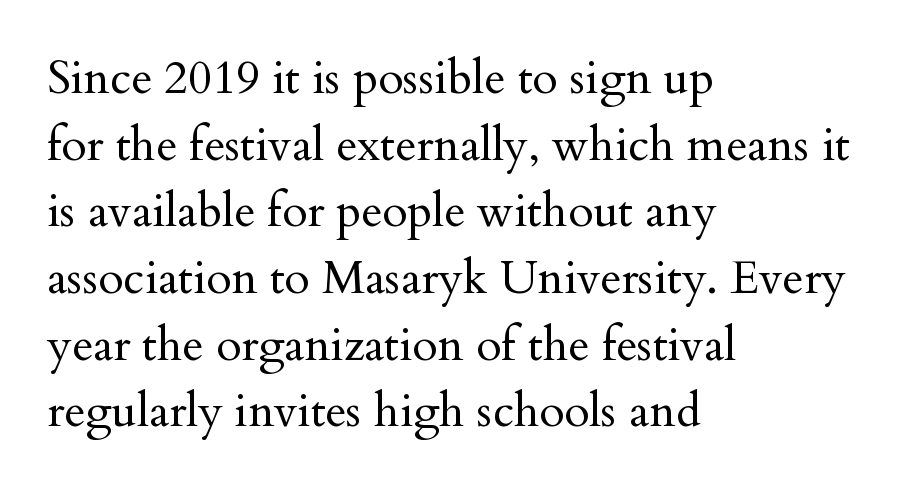
Q: Is the text bold? A: No.
Q: Is the text italic (slanted)? A: No, it is upright.
Q: Is the typeface a serif or a sans-serif typeface? A: Serif.
Q: Is the text underlined? A: No.
Q: How is the paragraph aligned? A: Left-aligned.
Q: Is the spacing between letters normal or unusually wide? A: Normal.
Q: Is the spacing between lines tight, normal or loose? A: Normal.
Q: Width (condensed, normal, or wide)? A: Normal.
Q: Stroke contrast? A: Medium.
Q: x-height? A: Small.
Q: Monospaced? A: No.
